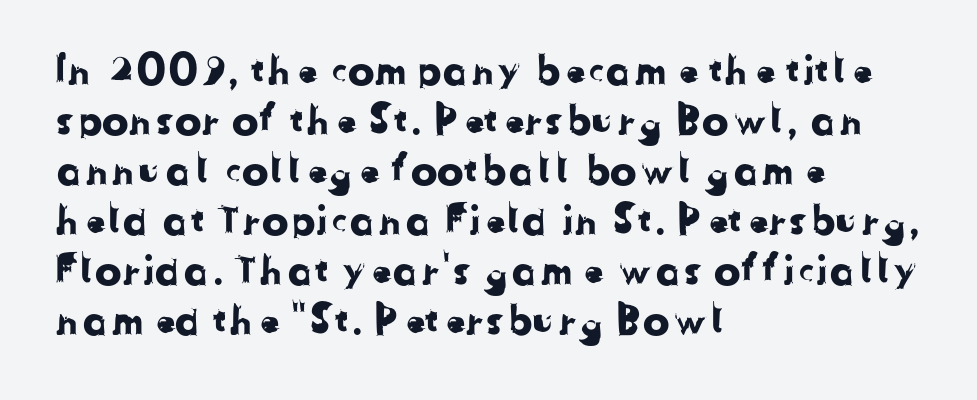
{"serif": "no", "width": "normal", "stroke_contrast": "low", "x_height": "medium", "monospaced": "no", "underline": "no", "align": "left", "line_spacing": "normal", "line_spacing_ratio": 1.25, "letter_spacing": "normal", "letter_spacing_em": 0.0, "glyph_px": 40}
